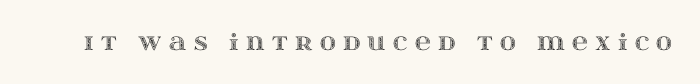
The image shows 22 px text type, upright; set unusually wide letter spacing (+0.33 em), not underlined.
